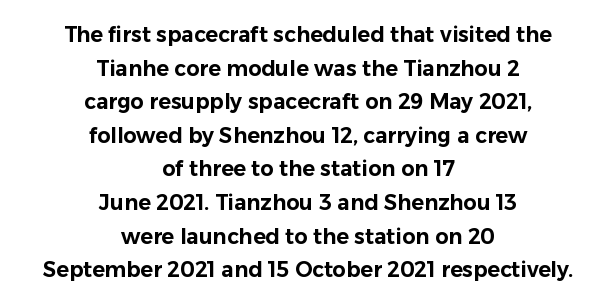
Between one letter and the next there's only the usual sliver of space. Characters remain perfectly vertical along every line. Plain, unruled lines of type. The lines sit at an ordinary, default distance from one another. Horizontally, the lines are justified to the midpoint only.
